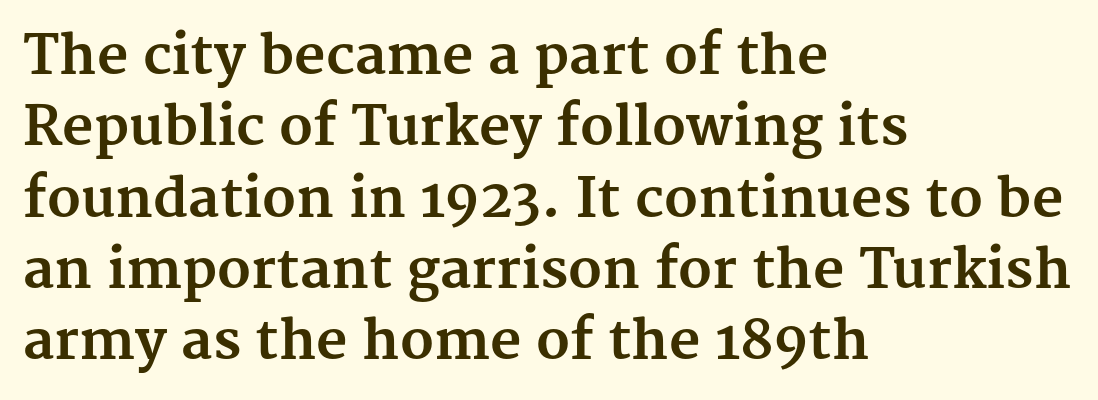
Notice how the passage keeps a crisp vertical edge on the left only. Is the letter spacing exaggerated? No — it looks like the ordinary default. The designer left line spacing at the default. Any mark beneath the type? The region is blank. Note: serifs present on the glyphs. Italic? Not at all — the glyphs are vertical.
